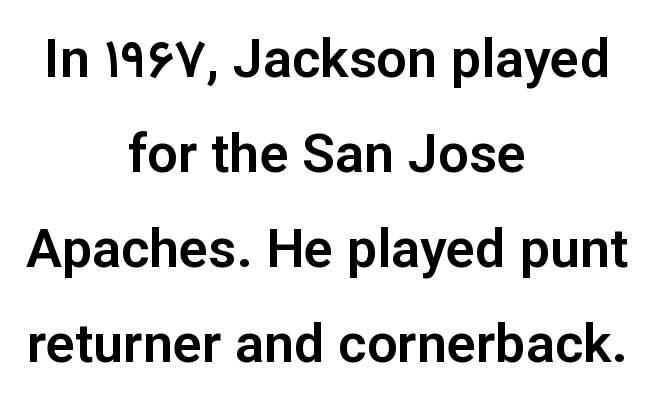
Nothing unusual about the tracking: characters are spaced as the font intends. The letters carry no serifs — their stems end cleanly without finishing strokes. Each letter keeps its own natural width here, so spacing adapts to shape. The lettering stays uniformly vertical, giving the passage a roman look. Rule under the text: the space is simply empty. The paragraph has two soft edges and a firm central axis.
